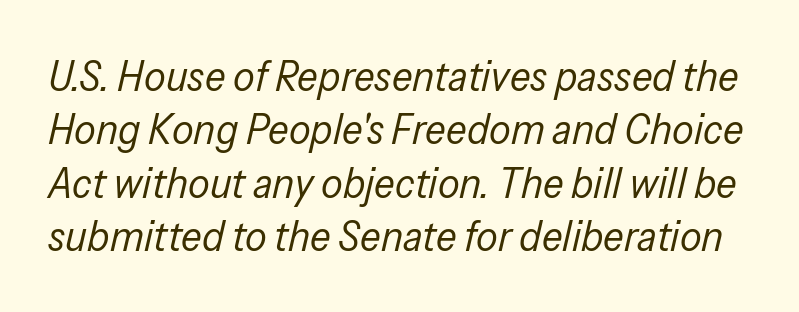
The image shows 43 px regular-weight, condensed type, italic (leaning right); set line spacing 1.24x, normal letter spacing, not underlined; low stroke contrast and a medium x-height.
